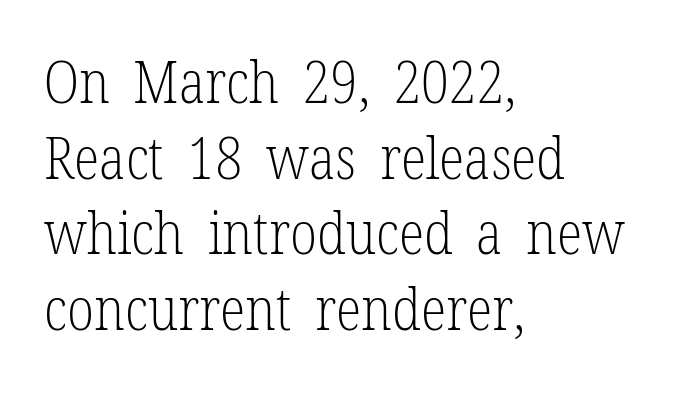
{"serif": "yes", "italic": "no", "bold": "no", "weight": "light", "width": "condensed", "stroke_contrast": "low", "x_height": "medium", "monospaced": "no", "underline": "no", "align": "left", "line_spacing": "normal", "line_spacing_ratio": 1.28, "letter_spacing": "normal", "letter_spacing_em": 0.0, "glyph_px": 59}
